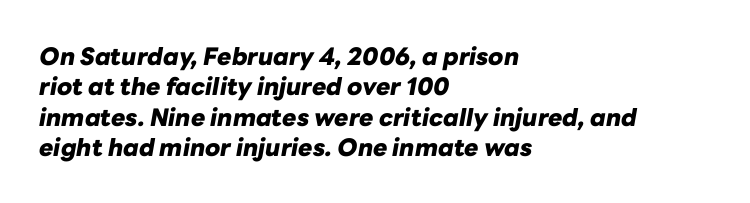
{"italic": "yes", "lean": "right", "slant_degrees": 10, "bold": "yes", "underline": "no", "align": "left", "line_spacing": "normal", "line_spacing_ratio": 1.27, "letter_spacing": "normal", "letter_spacing_em": 0.0, "glyph_px": 24}
